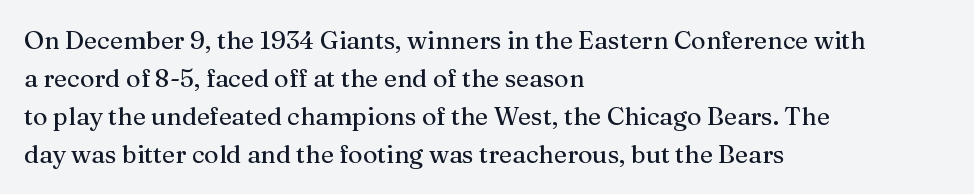
Q: Is the text italic (slanted)? A: No, it is upright.
Q: Is the text underlined? A: No.
Q: How is the paragraph aligned? A: Left-aligned.
Q: Is the spacing between letters normal or unusually wide? A: Normal.
Q: Is the spacing between lines tight, normal or loose? A: Normal.
